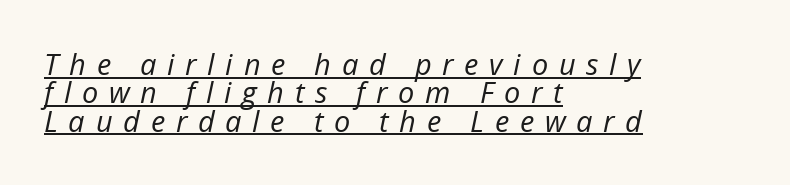
{"italic": "yes", "lean": "right", "slant_degrees": 12, "bold": "no", "weight": "regular", "width": "normal", "stroke_contrast": "low", "x_height": "medium", "monospaced": "no", "underline": "yes", "align": "left", "line_spacing": "tight", "line_spacing_ratio": 0.98, "letter_spacing": "wide", "letter_spacing_em": 0.37, "glyph_px": 29}
